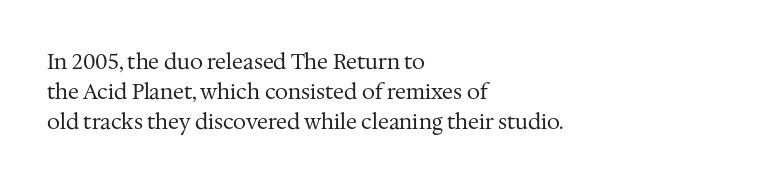
{"italic": "no", "bold": "no", "underline": "no", "align": "left", "line_spacing": "normal", "line_spacing_ratio": 1.43, "letter_spacing": "normal", "letter_spacing_em": 0.0, "glyph_px": 21}
